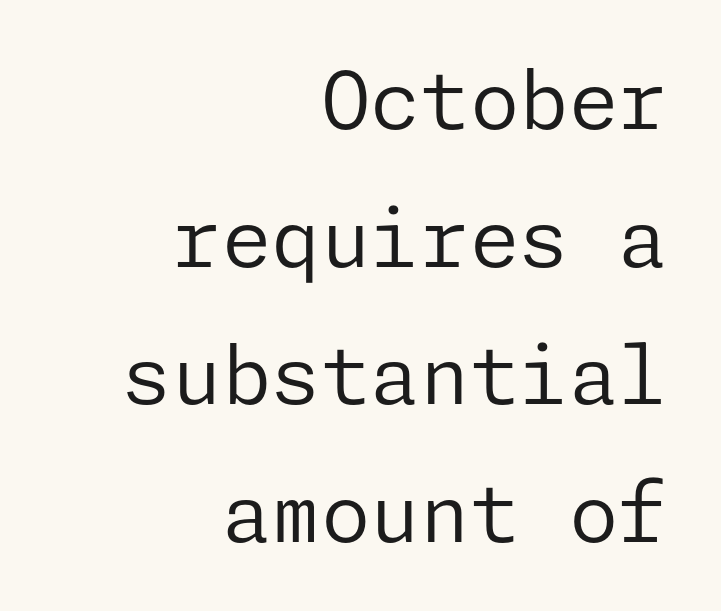
The image shows 80 px regular-weight sans-serif type, upright; set right-aligned, line spacing 1.72x, normal letter spacing, not underlined; low stroke contrast and a medium x-height.
